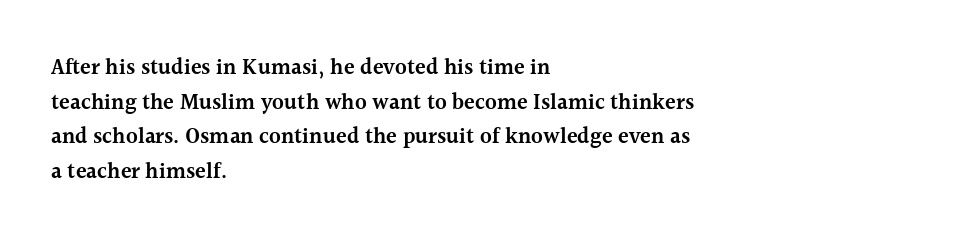
The font's upright variant was chosen for this text. Is the letter spacing exaggerated? No — it looks like the ordinary default. The face used here is a semibold: visibly heavier than regular, lighter than bold. Students, observe: this is what conventionally led text looks like. Every row of glyphs begins at an identical x-position on the left. Words float on clear page, feet unadorned.
